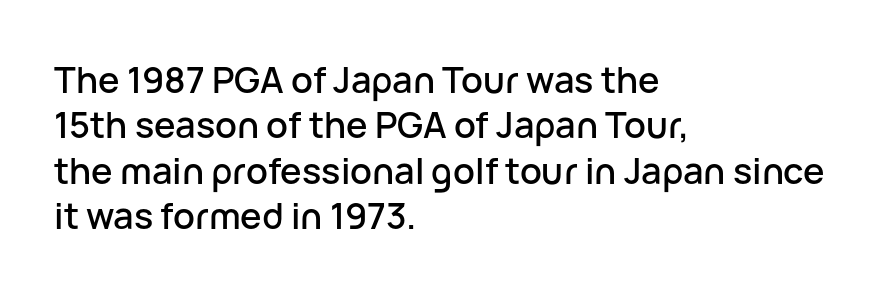
Q: Is the text italic (slanted)? A: No, it is upright.
Q: Is the typeface a serif or a sans-serif typeface? A: Sans-serif.
Q: Is the text underlined? A: No.
Q: How is the paragraph aligned? A: Left-aligned.
Q: Is the spacing between letters normal or unusually wide? A: Normal.
Q: Is the spacing between lines tight, normal or loose? A: Normal.
Q: Width (condensed, normal, or wide)? A: Normal.
Q: Stroke contrast? A: Low.
Q: x-height? A: Medium.
Q: Monospaced? A: No.
